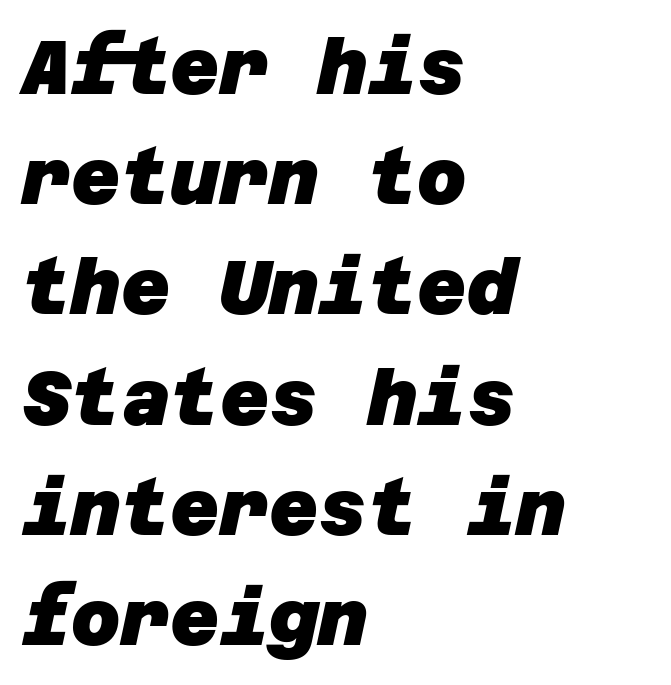
Q: Is the text bold? A: Yes.
Q: Is the typeface a serif or a sans-serif typeface? A: Sans-serif.
Q: Is the text underlined? A: No.
Q: How is the paragraph aligned? A: Left-aligned.
Q: Is the spacing between letters normal or unusually wide? A: Normal.
Q: Is the spacing between lines tight, normal or loose? A: Normal.
Q: Width (condensed, normal, or wide)? A: Normal.
Q: Stroke contrast? A: Low.
Q: x-height? A: Large.
